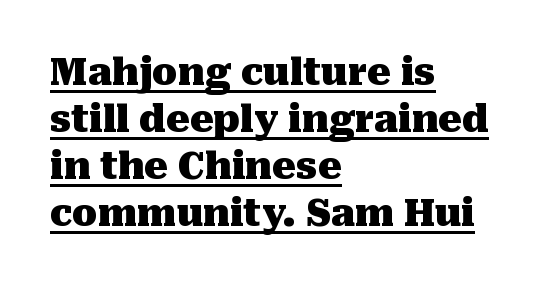
The passage shown is typeset with a serif family. The line texture is even and compact thanks to regular tracking. The passage shown is emphatically bold. What decoration does the sample have? An underline. Whoever set this chose a conventional vertical rhythm. Layout note: lines flush left.
